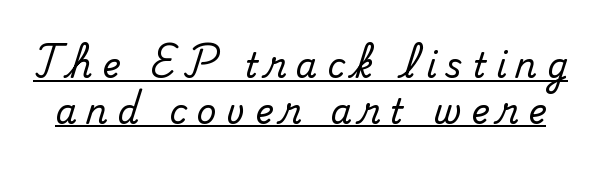
The image shows 34 px serif type; set normal line spacing (1.34x), unusually wide letter spacing (+0.28 em), underlined; medium stroke contrast and a small x-height.
